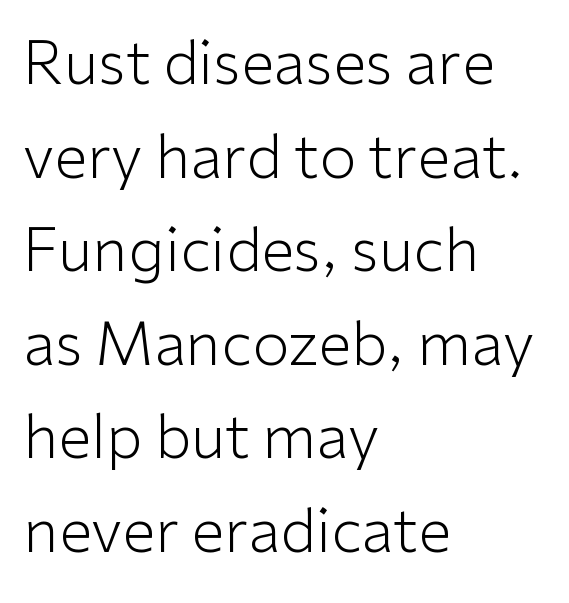
The image shows 60 px light sans-serif type, upright; set left-aligned, normal line spacing (1.56x), normal letter spacing, not underlined; low stroke contrast and a medium x-height.
